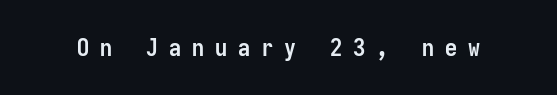
The image shows 24 px bold type, upright; set unusually wide letter spacing (+0.46 em), not underlined.
